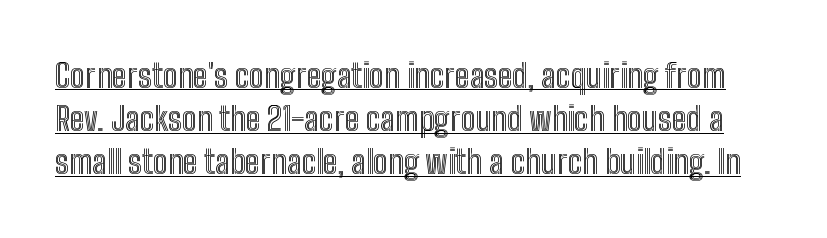
Q: Is the text italic (slanted)? A: No, it is upright.
Q: Is the text underlined? A: Yes.
Q: Is the spacing between letters normal or unusually wide? A: Normal.
Q: Is the spacing between lines tight, normal or loose? A: Normal.
Q: Width (condensed, normal, or wide)? A: Condensed.
Q: x-height? A: Medium.
Q: Monospaced? A: No.
